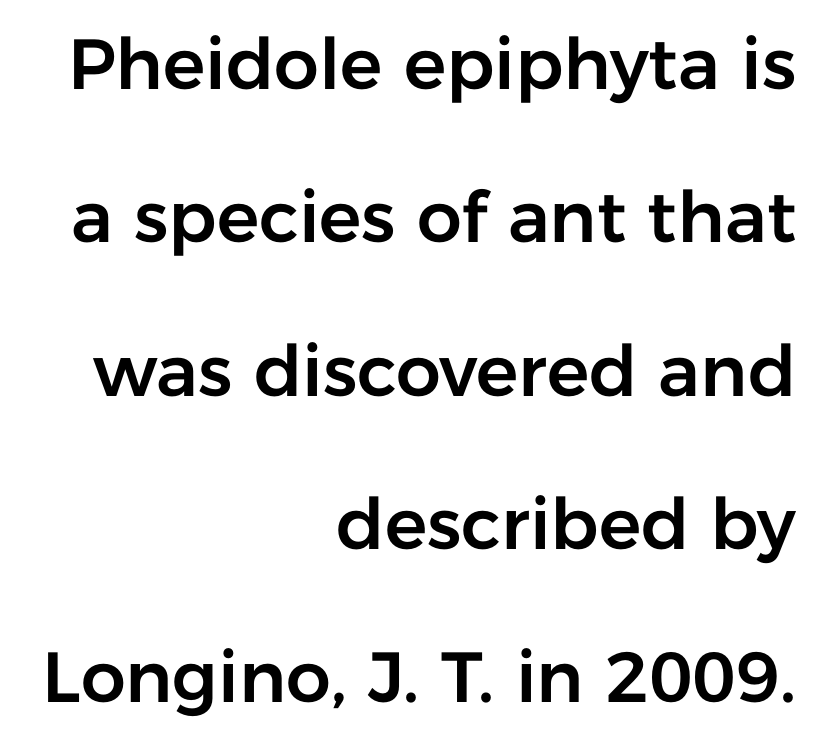
The letters stand straight up with perfectly vertical stems. The line texture is even and compact thanks to regular tracking. Each line ends at the same right margin while the left side varies. Each letter keeps its own natural width here, so spacing adapts to shape. Each row of text sits above clean, open space. Vertical spacing — loose.
